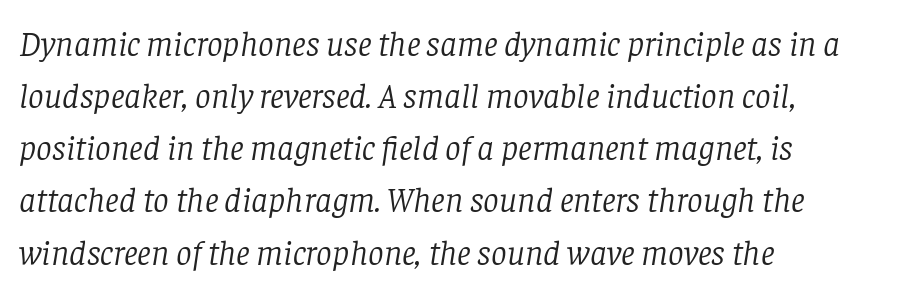
The image shows 35 px light serif type, italic (leaning right); set left-aligned, normal line spacing (1.49x), normal letter spacing, not underlined; low stroke contrast and a large x-height.
